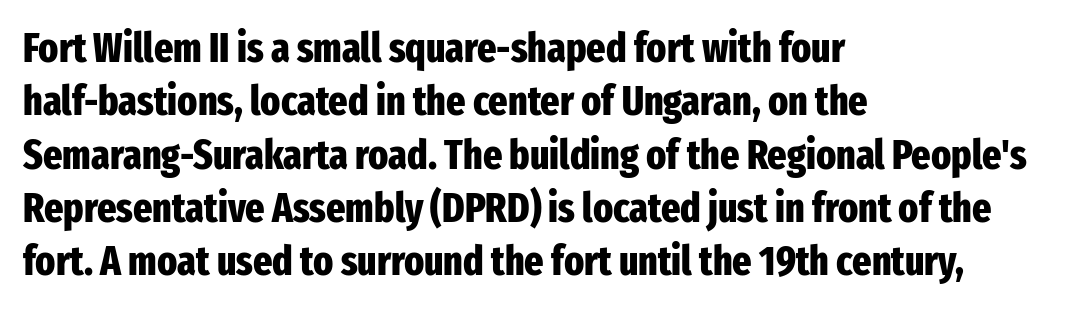
Q: Is the text bold? A: Yes.
Q: Is the text italic (slanted)? A: No, it is upright.
Q: Is the typeface a serif or a sans-serif typeface? A: Sans-serif.
Q: Is the text underlined? A: No.
Q: How is the paragraph aligned? A: Left-aligned.
Q: Is the spacing between letters normal or unusually wide? A: Normal.
Q: Is the spacing between lines tight, normal or loose? A: Normal.
Q: Width (condensed, normal, or wide)? A: Condensed.
Q: Stroke contrast? A: Low.
Q: x-height? A: Medium.
Q: Monospaced? A: No.
